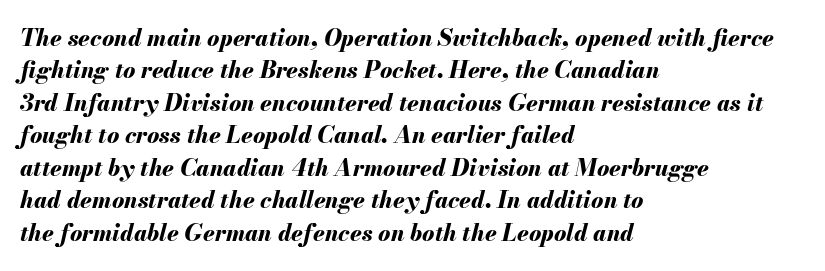
Observe the ordinary spacing: letters are neighbours, not strangers. Students, this is bold: see how much ink each stroke carries. The baseline area is clear. Vertically, the passage feels balanced, rows spaced as you'd expect. The lettering tilts uniformly, giving the passage an italic look.
